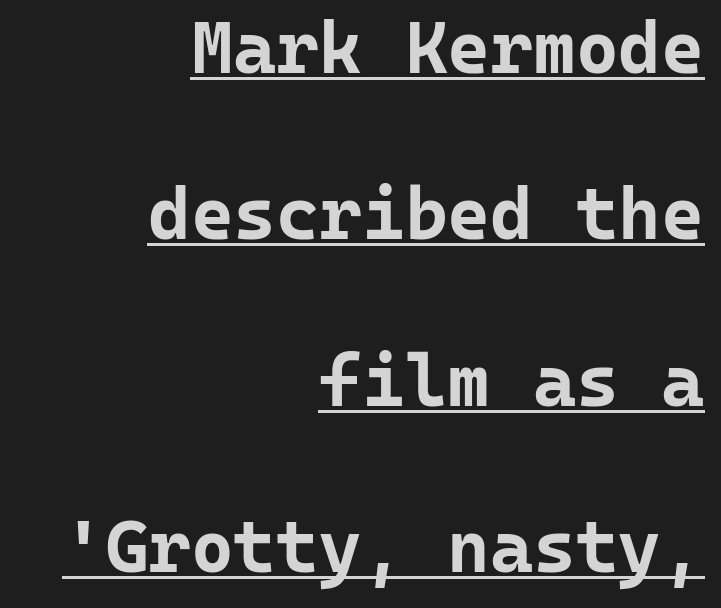
{"serif": "no", "italic": "no", "bold": "yes", "weight": "bold", "width": "normal", "stroke_contrast": "low", "x_height": "medium", "monospaced": "yes", "underline": "yes", "align": "right", "line_spacing": "loose", "line_spacing_ratio": 2.28, "letter_spacing": "normal", "letter_spacing_em": 0.0, "glyph_px": 73}
